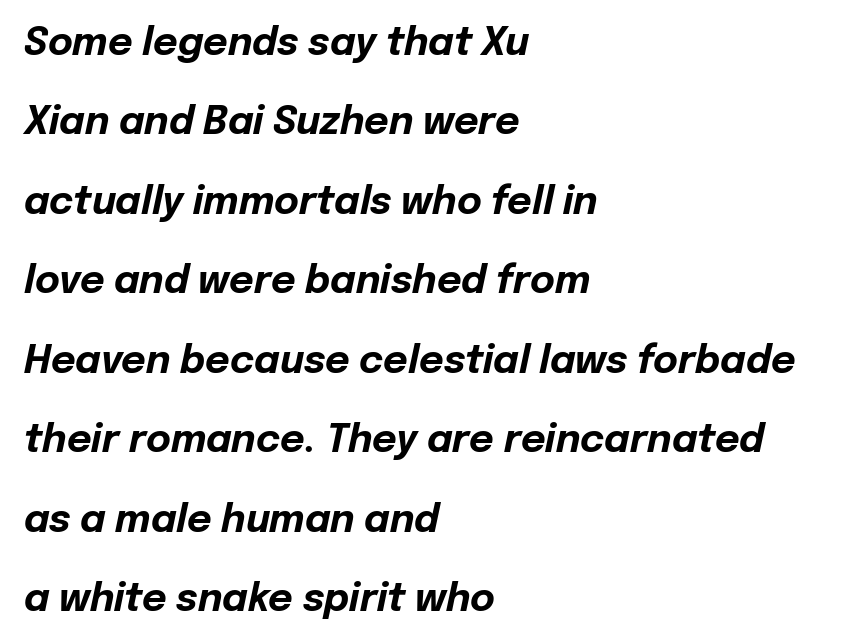
The image shows 38 px bold type, italic (leaning right); set left-aligned, loose line spacing (2.09x), normal letter spacing, not underlined; low stroke contrast and a medium x-height.
